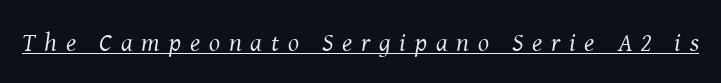
The specimen includes a rule beneath the text block's lines. A light-to-regular cut is what we see here. This sample uses expanded letter spacing, leaving extra air between glyphs. The text carries the slant typical of an italic or oblique font.
